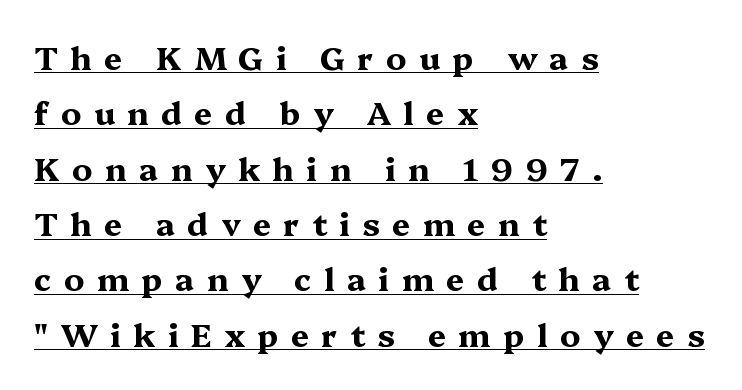
The rendering uses natural spacing where letterforms have individual widths. The text was rendered using a seriffed face with decorative stroke endings. Posture: upright roman. Compared with an ordinary text face, these strokes are far heavier — a full bold. The compositor pushed each line to the left boundary. Spacing between characters has been opened up far beyond the box default.
